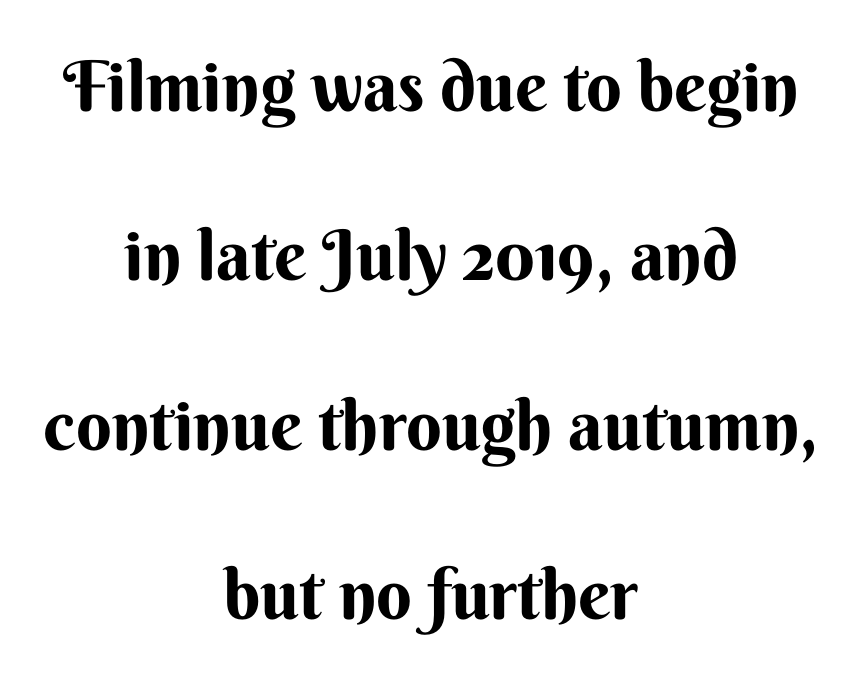
Tracking value appears to be zero — textbook default spacing. The glyphs are unaccompanied by any horizontal stroke below them. In terms of posture, this sample is upright. These lines carry a lot of weight — the face is fully bold. Compared with a flush-left layout, this one balances lines on the center instead.
